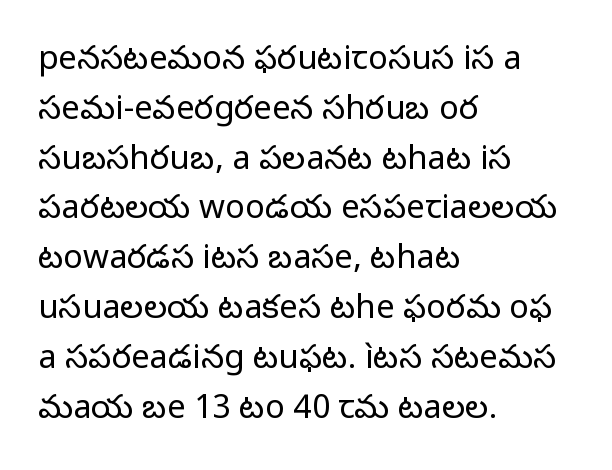
The image shows 33 px regular-weight sans-serif type, upright; set left-aligned, normal line spacing (1.51x), normal letter spacing, not underlined; low stroke contrast and a medium x-height.
